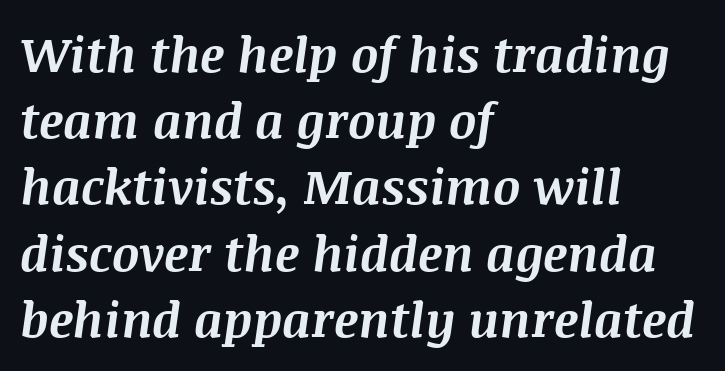
{"italic": "yes", "lean": "right", "slant_degrees": 8, "bold": "yes", "weight": "bold", "width": "normal", "stroke_contrast": "medium", "x_height": "large", "monospaced": "no", "underline": "no", "align": "left", "line_spacing": "normal", "line_spacing_ratio": 1.38, "letter_spacing": "normal", "letter_spacing_em": 0.0, "glyph_px": 48}
